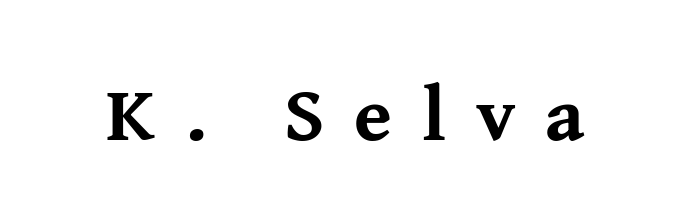
Underlining? Definitely not there. Inter-character spacing is expanded well beyond the font's built-in metrics. The rendering uses natural spacing where letterforms have individual widths. Unlike italic type, these characters show no tilt at all. This sample uses a serif face. Bold? Absolutely — the strokes are thick and heavy.
